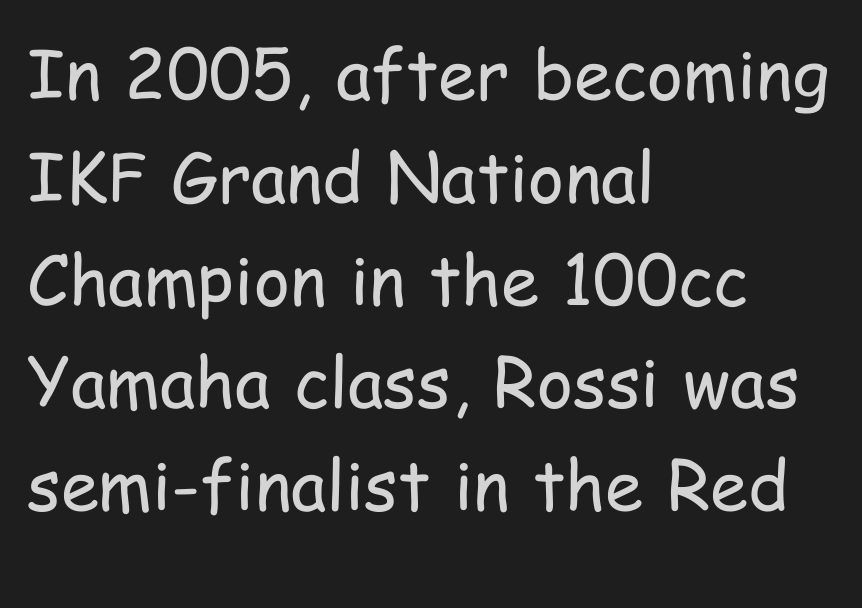
{"serif": "no", "italic": "no", "bold": "no", "weight": "regular", "width": "condensed", "stroke_contrast": "low", "x_height": "medium", "monospaced": "no", "underline": "no", "align": "left", "line_spacing": "normal", "line_spacing_ratio": 1.49, "letter_spacing": "normal", "letter_spacing_em": 0.0, "glyph_px": 69}
